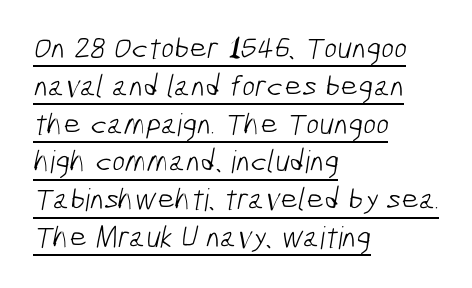
Q: Is the text bold? A: No.
Q: Is the typeface a serif or a sans-serif typeface? A: Sans-serif.
Q: Is the text underlined? A: Yes.
Q: How is the paragraph aligned? A: Left-aligned.
Q: Is the spacing between letters normal or unusually wide? A: Normal.
Q: Width (condensed, normal, or wide)? A: Condensed.
Q: Stroke contrast? A: Low.
Q: x-height? A: Medium.
Q: Monospaced? A: No.
